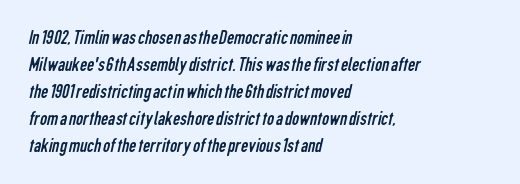
{"bold": "no", "underline": "no", "align": "left", "line_spacing": "normal", "line_spacing_ratio": 1.35, "letter_spacing": "normal", "letter_spacing_em": 0.0, "glyph_px": 20}
